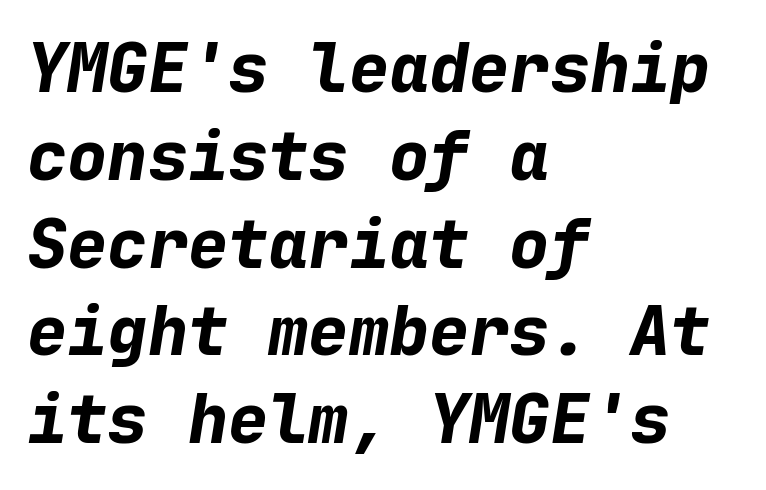
Q: Is the text bold? A: Yes.
Q: Is the text italic (slanted)? A: Yes, it leans right by about 9 degrees.
Q: Is the text underlined? A: No.
Q: How is the paragraph aligned? A: Left-aligned.
Q: Is the spacing between letters normal or unusually wide? A: Normal.
Q: Is the spacing between lines tight, normal or loose? A: Normal.
Q: Width (condensed, normal, or wide)? A: Normal.
Q: Stroke contrast? A: Low.
Q: x-height? A: Medium.
Q: Monospaced? A: Yes.
